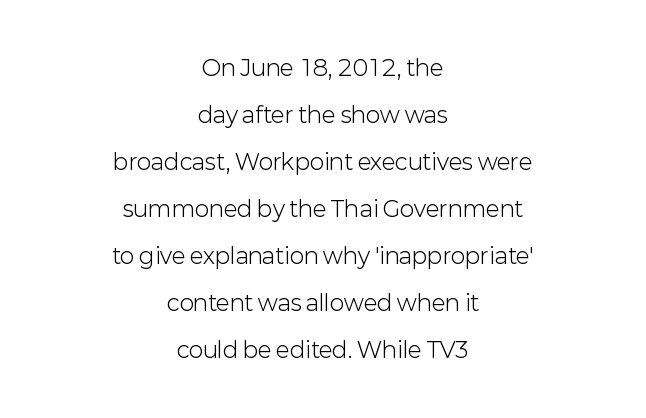
The image shows 22 px text type, upright; set centered, loose line spacing (2.14x), normal letter spacing, not underlined.
